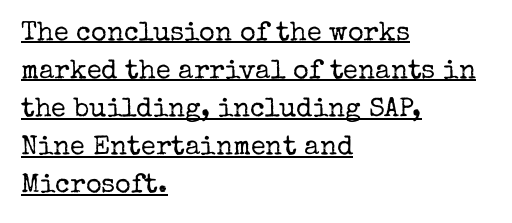
Q: Is the text bold? A: No.
Q: Is the text italic (slanted)? A: No, it is upright.
Q: Is the text underlined? A: Yes.
Q: How is the paragraph aligned? A: Left-aligned.
Q: Is the spacing between letters normal or unusually wide? A: Normal.
Q: Is the spacing between lines tight, normal or loose? A: Normal.
